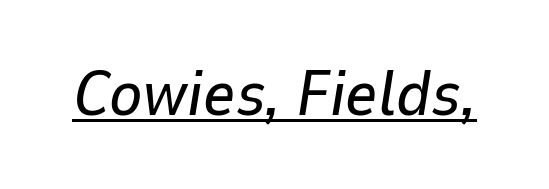
Tall strokes in this sample are angled rather than plumb. Letter spacing: default. The letters advance in unequal steps, a hallmark of proportional type. A baseline rule has been typeset under these characters.
